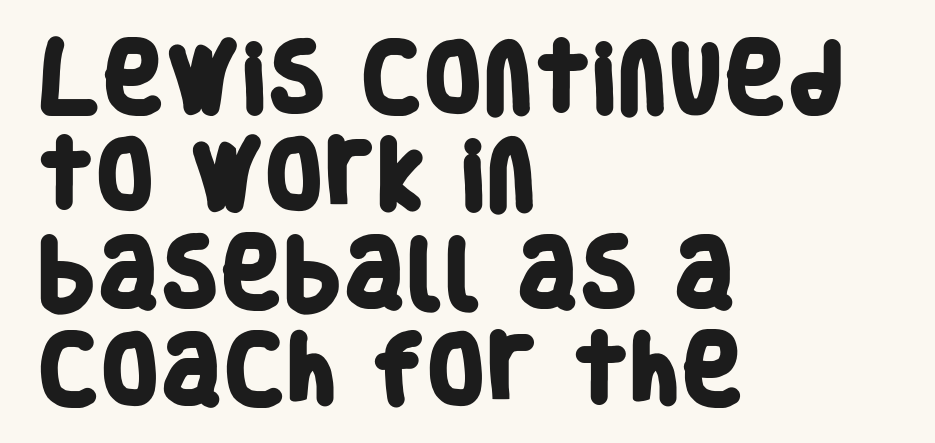
Q: Is the text bold? A: Yes.
Q: Is the typeface a serif or a sans-serif typeface? A: Sans-serif.
Q: Is the text underlined? A: No.
Q: How is the paragraph aligned? A: Left-aligned.
Q: Is the spacing between letters normal or unusually wide? A: Normal.
Q: Is the spacing between lines tight, normal or loose? A: Normal.
Q: Width (condensed, normal, or wide)? A: Condensed.
Q: Stroke contrast? A: Low.
Q: x-height? A: Large.
Q: Monospaced? A: No.
